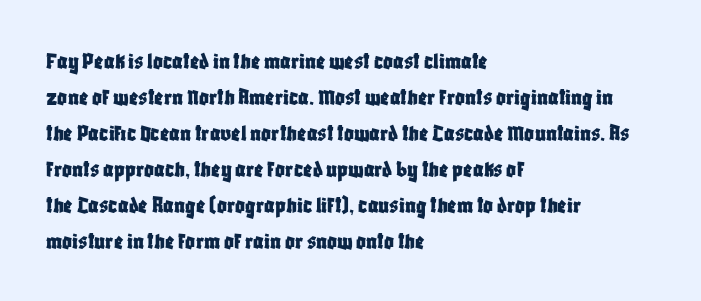
You can tell it's not italic because the verticals are truly vertical. Whoever set this chose a conventional vertical rhythm. The line texture is even and compact thanks to regular tracking. Each row of text sits above clean, open space.
